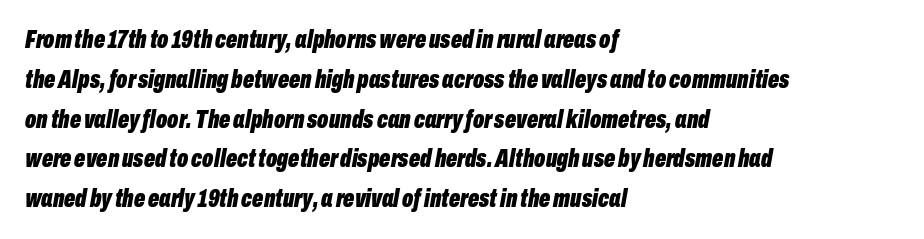
Q: Is the text bold? A: Yes.
Q: Is the text italic (slanted)? A: Yes, it leans right by about 10 degrees.
Q: Is the text underlined? A: No.
Q: How is the paragraph aligned? A: Left-aligned.
Q: Is the spacing between letters normal or unusually wide? A: Normal.
Q: Is the spacing between lines tight, normal or loose? A: Normal.
